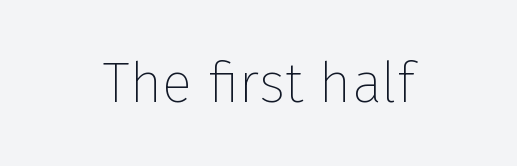
{"serif": "no", "italic": "no", "bold": "no", "weight": "thin", "width": "normal", "stroke_contrast": "low", "x_height": "medium", "monospaced": "no", "underline": "no", "align": "center", "letter_spacing": "normal", "letter_spacing_em": 0.0, "glyph_px": 56}
